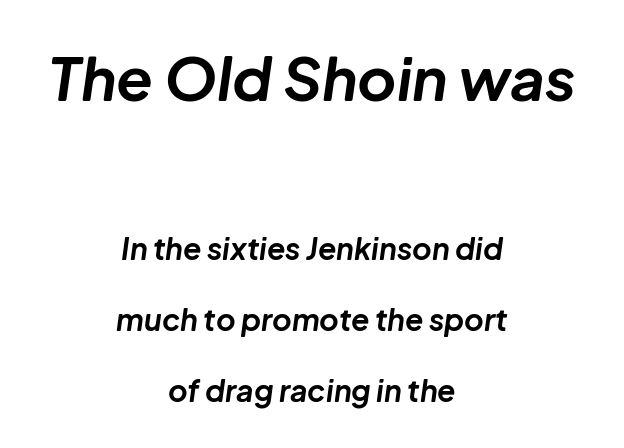
Caption: upper text group enlarged, lower text group reduced. The rag falls on both sides of this text block equally. In terms of posture, this sample is oblique. Each letter keeps its own natural width here, so spacing adapts to shape. Reading down the column, the eye jumps a long way to each next line.
